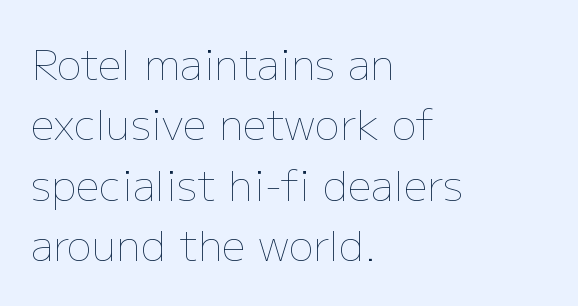
Looks like regular typesetting: each glyph gets only the width it needs. Evenly set lines give the paragraph a standard silhouette. Does extra space separate the letters? No, they use regular spacing. Ascenders rise straight up at ninety degrees. Compared with a centered layout, this one pins lines to the left instead.
